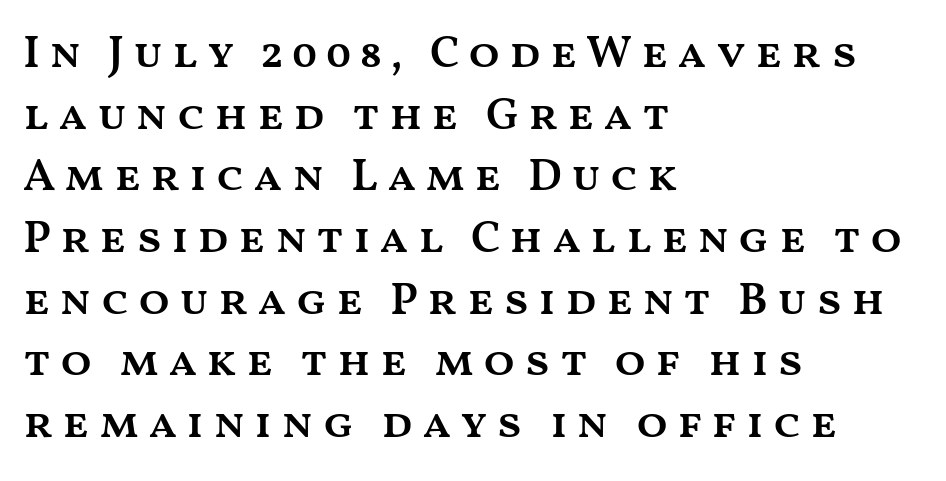
The image shows 46 px semibold, wide type, upright; set left-aligned, normal line spacing (1.34x), not underlined; medium stroke contrast and a medium x-height.
